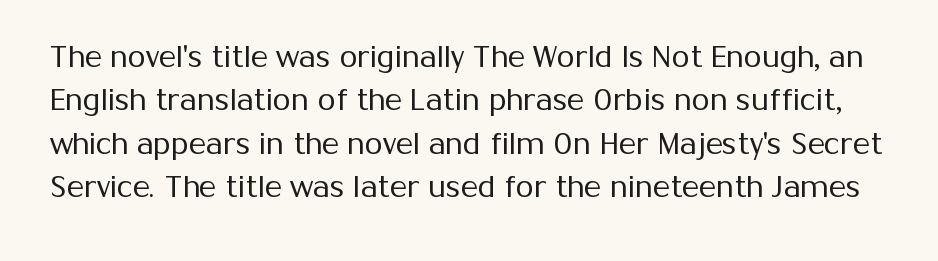
Q: Is the text bold? A: No.
Q: Is the text italic (slanted)? A: No, it is upright.
Q: Is the typeface a serif or a sans-serif typeface? A: Sans-serif.
Q: Is the text underlined? A: No.
Q: Is the spacing between letters normal or unusually wide? A: Normal.
Q: Is the spacing between lines tight, normal or loose? A: Normal.
Q: Width (condensed, normal, or wide)? A: Normal.
Q: Stroke contrast? A: Medium.
Q: x-height? A: Medium.
Q: Monospaced? A: No.
